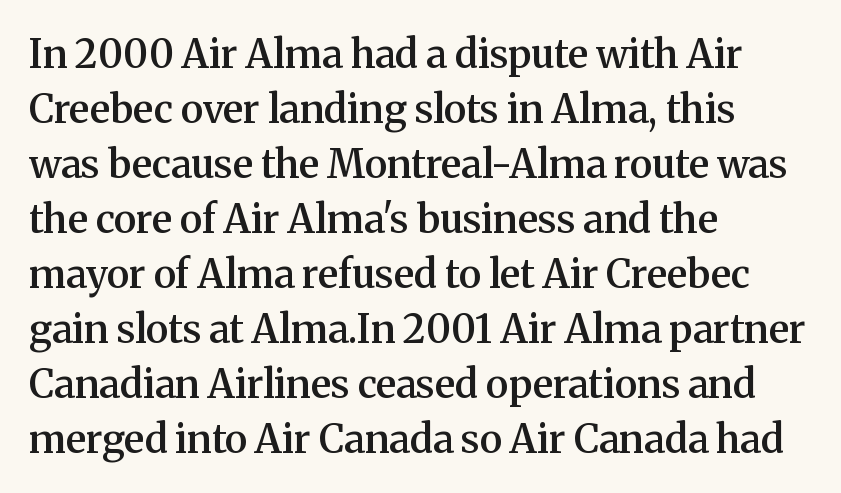
The image shows 39 px semibold serif type, upright; set left-aligned, normal line spacing (1.41x), normal letter spacing, not underlined; medium stroke contrast and a medium x-height.
